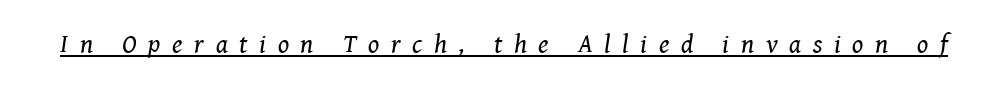
The image shows 26 px text type, italic (leaning right); set unusually wide letter spacing (+0.45 em), underlined.
